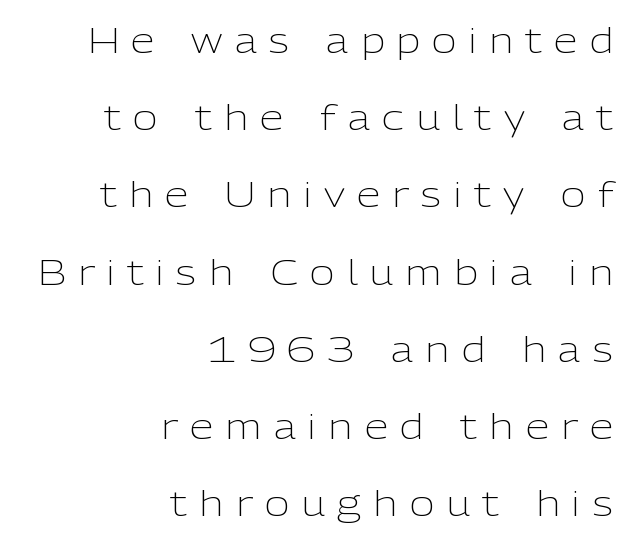
{"serif": "no", "italic": "no", "bold": "no", "weight": "light", "width": "normal", "stroke_contrast": "low", "x_height": "medium", "monospaced": "no", "underline": "no", "align": "right", "line_spacing": "loose", "line_spacing_ratio": 2.27, "letter_spacing": "wide", "letter_spacing_em": 0.36, "glyph_px": 34}
